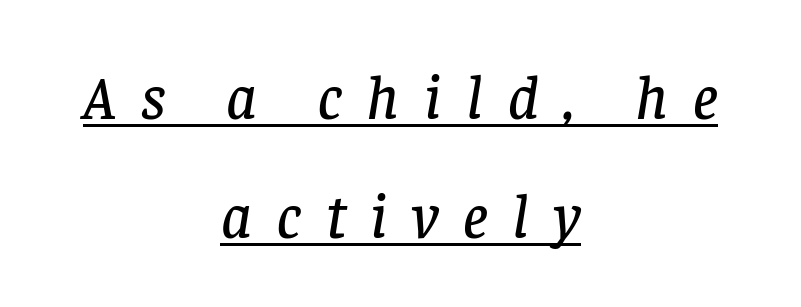
{"serif": "yes", "italic": "yes", "lean": "right", "slant_degrees": 8, "width": "normal", "stroke_contrast": "low", "x_height": "large", "monospaced": "no", "underline": "yes", "align": "center", "line_spacing": "loose", "line_spacing_ratio": 1.92, "letter_spacing": "wide", "letter_spacing_em": 0.4, "glyph_px": 62}
